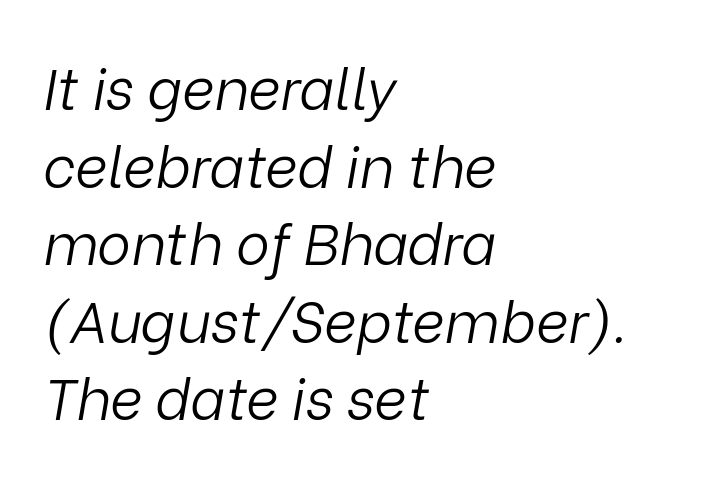
{"italic": "yes", "lean": "right", "slant_degrees": 9, "bold": "no", "weight": "light", "width": "normal", "stroke_contrast": "low", "x_height": "medium", "monospaced": "no", "underline": "no", "align": "left", "line_spacing": "normal", "line_spacing_ratio": 1.36, "letter_spacing": "normal", "letter_spacing_em": 0.0, "glyph_px": 57}
